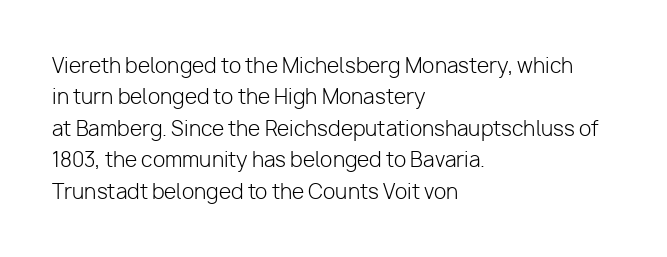
Q: Is the text bold? A: No.
Q: Is the text italic (slanted)? A: No, it is upright.
Q: Is the text underlined? A: No.
Q: How is the paragraph aligned? A: Left-aligned.
Q: Is the spacing between letters normal or unusually wide? A: Normal.
Q: Is the spacing between lines tight, normal or loose? A: Normal.
